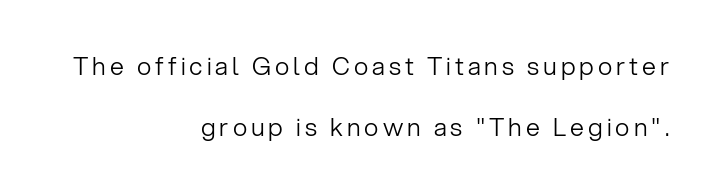
{"italic": "no", "bold": "no", "underline": "no", "align": "right", "line_spacing": "loose", "line_spacing_ratio": 2.46, "glyph_px": 25}
